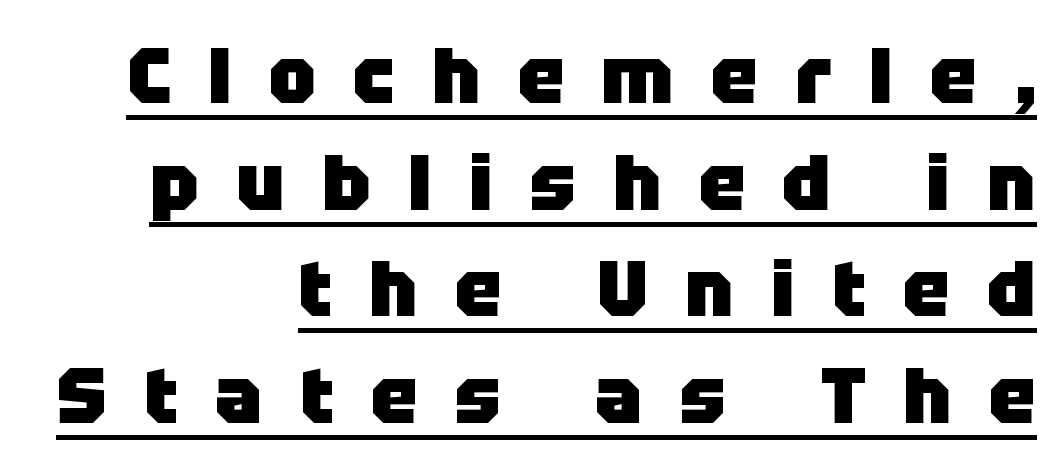
Q: Is the text bold? A: Yes.
Q: Is the text italic (slanted)? A: No, it is upright.
Q: Is the typeface a serif or a sans-serif typeface? A: Sans-serif.
Q: Is the text underlined? A: Yes.
Q: How is the paragraph aligned? A: Right-aligned.
Q: Is the spacing between letters normal or unusually wide? A: Unusually wide.
Q: Is the spacing between lines tight, normal or loose? A: Normal.
Q: Width (condensed, normal, or wide)? A: Normal.
Q: Stroke contrast? A: Low.
Q: x-height? A: Large.
Q: Monospaced? A: No.
